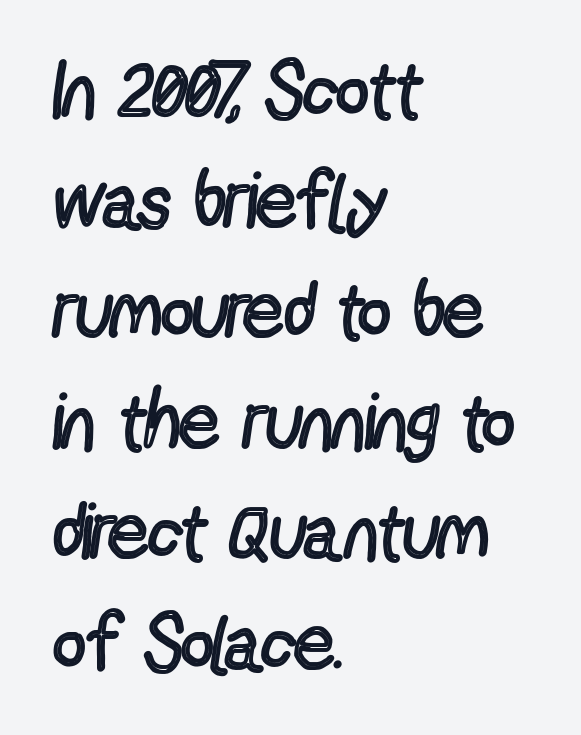
The image shows 79 px regular-weight, condensed sans-serif type; set left-aligned, normal line spacing (1.4x), normal letter spacing, not underlined; a medium x-height.
